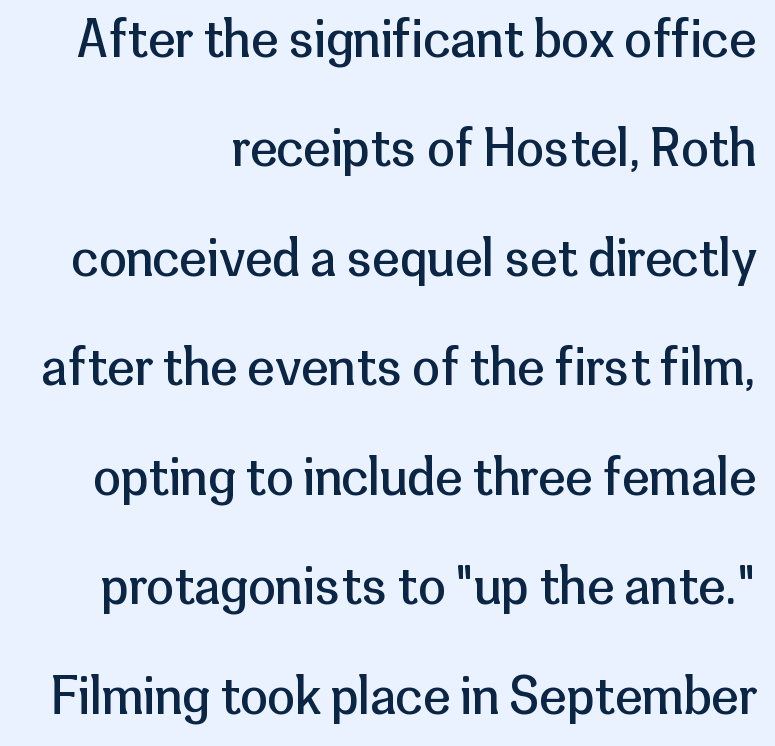
The image shows 50 px regular-weight sans-serif type, upright; set right-aligned, loose line spacing (2.19x), normal letter spacing, not underlined; low stroke contrast and a medium x-height.
